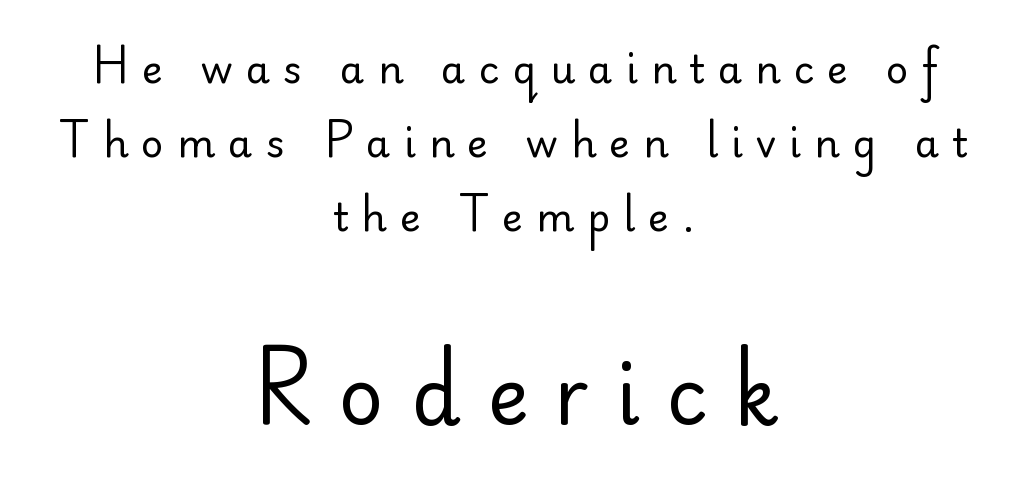
The typeface has the unassuming heft of standard copy or less. Examine the stroke ends and you'll find no serifs. It's the straight-up-and-down kind of type. The lines in this sample share a center point and differ in where they start and stop. The letterforms stand isolated, each surrounded by extra space.
